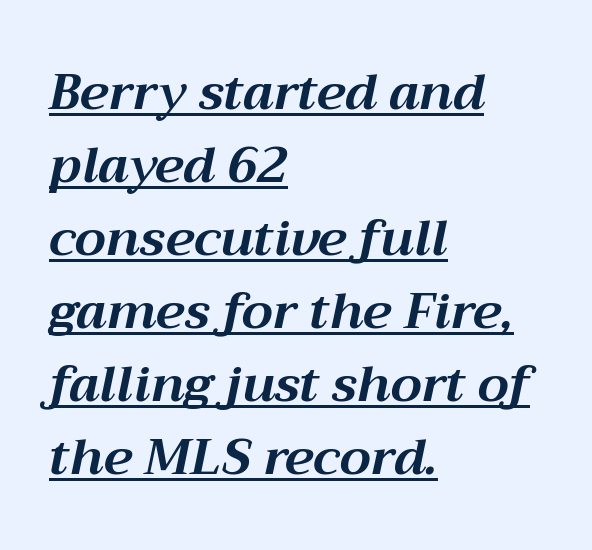
The image shows 50 px bold type, italic (leaning right); set left-aligned, normal line spacing (1.46x), normal letter spacing, underlined; medium stroke contrast and a medium x-height.
